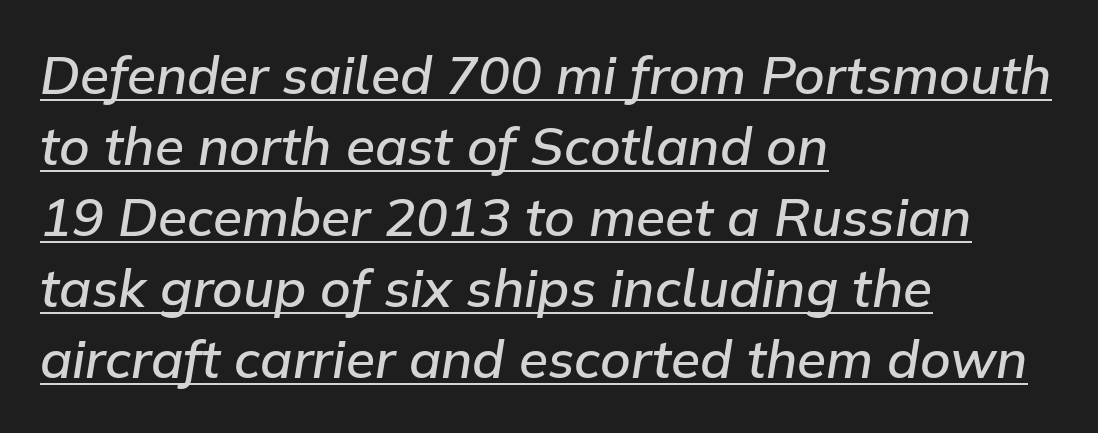
The image shows 53 px semibold type, italic (leaning right); set left-aligned, normal line spacing (1.34x), normal letter spacing, underlined; low stroke contrast and a medium x-height.
